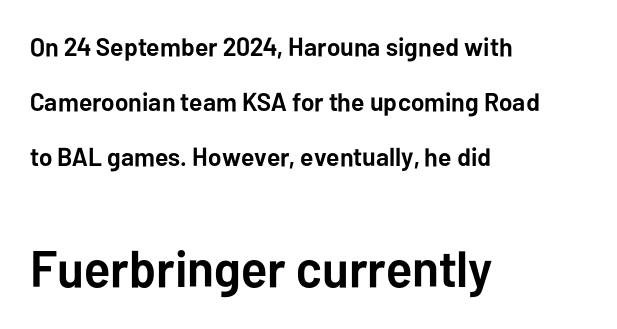
{"serif": "no", "italic": "no", "bold": "yes", "weight": "semibold", "width": "normal", "stroke_contrast": "low", "x_height": "medium", "monospaced": "no", "underline": "no", "align": "left", "line_spacing": "loose", "line_spacing_ratio": 2.12, "letter_spacing": "normal", "letter_spacing_em": 0.0, "larger_block": "second", "size_ratio": 1.96, "glyph_px": 51}
